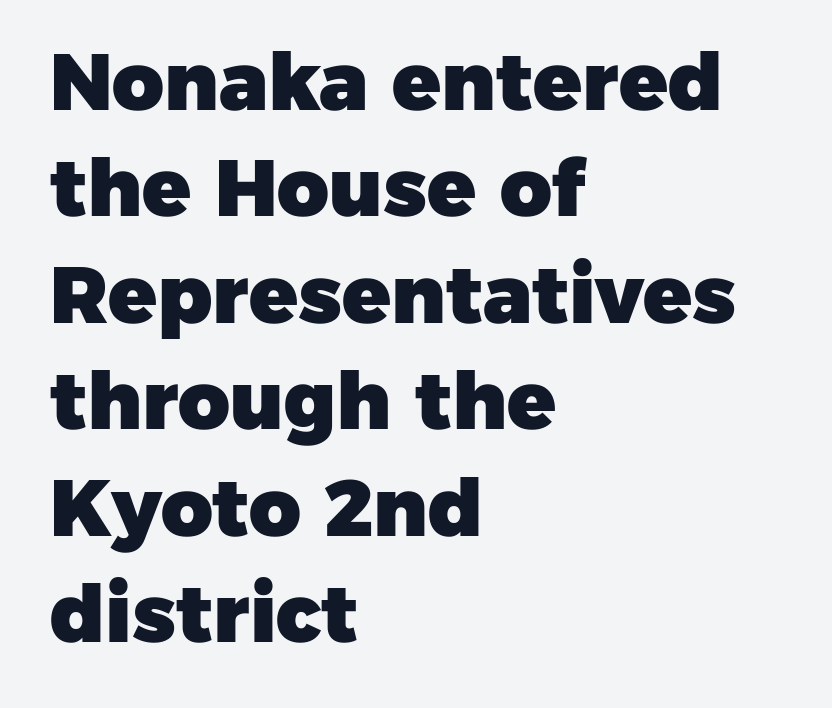
The image shows 80 px heavy sans-serif type; set left-aligned, normal line spacing (1.33x), normal letter spacing, not underlined; low stroke contrast and a medium x-height.
